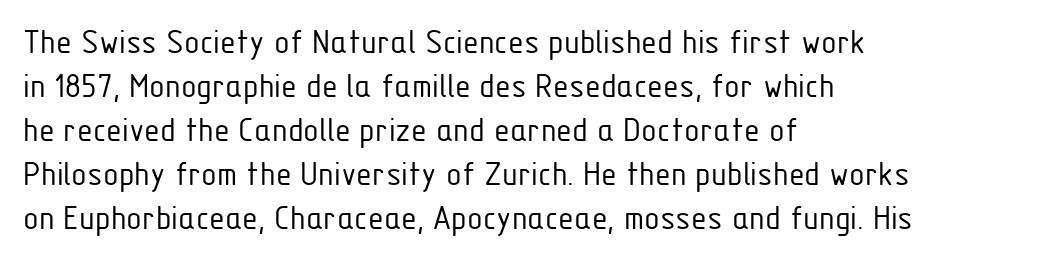
The face used here is proportionally spaced, like ordinary book or web type. The passage shown is not bold in any degree. The face used here is rendered with its standard letterfit. Descender tails drop into unmarked territory.
